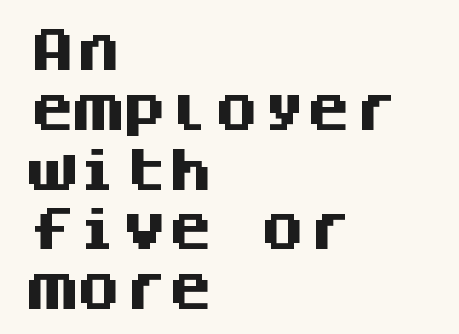
Q: Is the text bold? A: Yes.
Q: Is the text italic (slanted)? A: No, it is upright.
Q: Is the typeface a serif or a sans-serif typeface? A: Sans-serif.
Q: Is the text underlined? A: No.
Q: How is the paragraph aligned? A: Left-aligned.
Q: Is the spacing between letters normal or unusually wide? A: Normal.
Q: Is the spacing between lines tight, normal or loose? A: Normal.
Q: Width (condensed, normal, or wide)? A: Normal.
Q: Stroke contrast? A: Medium.
Q: x-height? A: Large.
Q: Monospaced? A: Yes.
